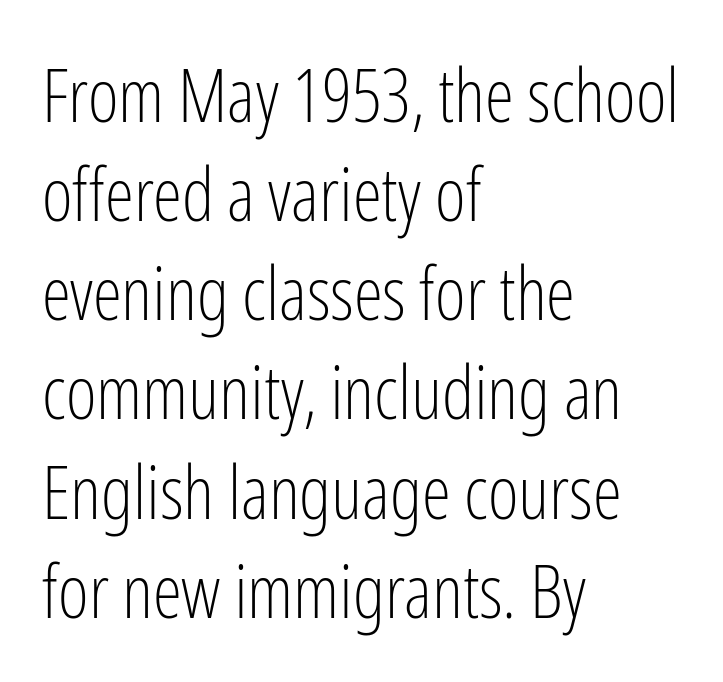
The image shows 74 px light, condensed sans-serif type, upright; set left-aligned, normal line spacing (1.34x), normal letter spacing, not underlined; low stroke contrast and a medium x-height.
